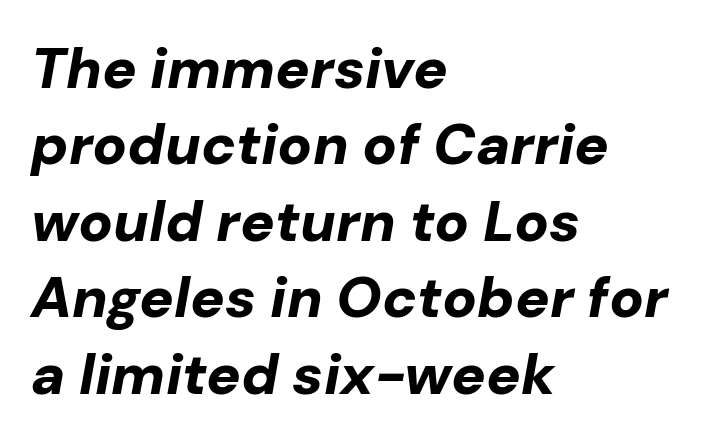
Q: Is the text bold? A: Yes.
Q: Is the text italic (slanted)? A: Yes, it leans right by about 10 degrees.
Q: Is the text underlined? A: No.
Q: How is the paragraph aligned? A: Left-aligned.
Q: Is the spacing between letters normal or unusually wide? A: Normal.
Q: Is the spacing between lines tight, normal or loose? A: Normal.
Q: Width (condensed, normal, or wide)? A: Normal.
Q: Stroke contrast? A: Low.
Q: x-height? A: Medium.
Q: Monospaced? A: No.
